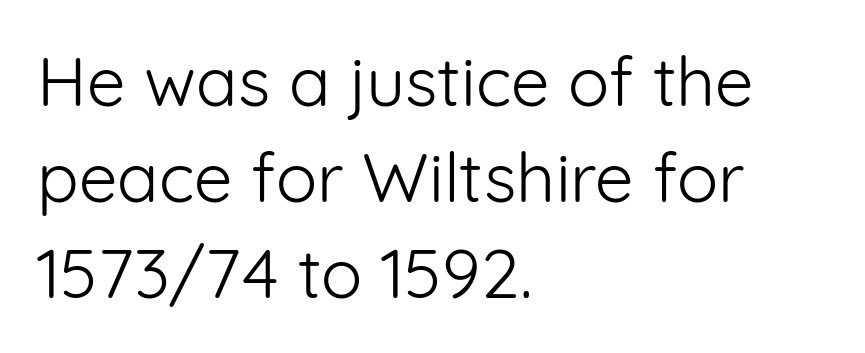
The image shows 69 px light sans-serif type, upright; set left-aligned, normal line spacing (1.39x), normal letter spacing, not underlined; low stroke contrast and a medium x-height.
